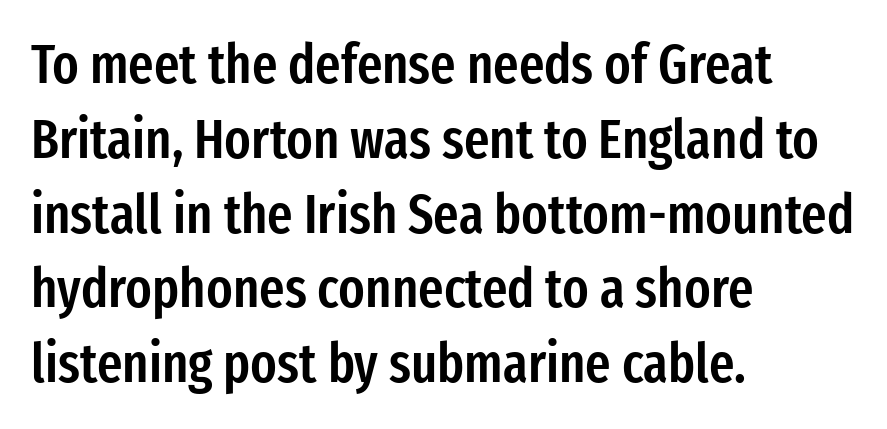
Q: Is the text bold? A: Semi-bold.
Q: Is the text italic (slanted)? A: No, it is upright.
Q: Is the typeface a serif or a sans-serif typeface? A: Sans-serif.
Q: Is the text underlined? A: No.
Q: How is the paragraph aligned? A: Left-aligned.
Q: Is the spacing between letters normal or unusually wide? A: Normal.
Q: Is the spacing between lines tight, normal or loose? A: Normal.
Q: Width (condensed, normal, or wide)? A: Condensed.
Q: Stroke contrast? A: Low.
Q: x-height? A: Medium.
Q: Monospaced? A: No.
